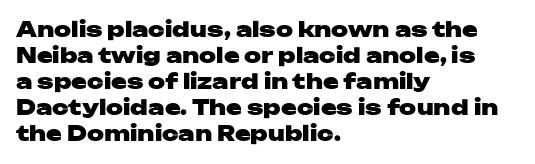
The image shows 21 px bold type, upright; set left-aligned, line spacing 1.24x, normal letter spacing, not underlined.
